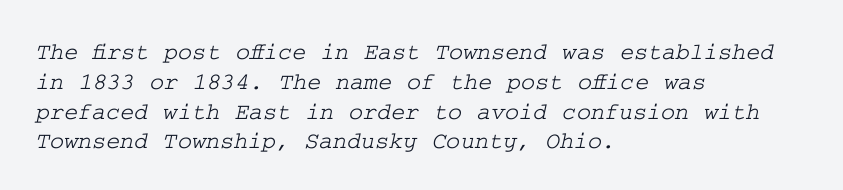
Typeset ragged right — the left edge is the straight one. The glyphs are unaccompanied by any horizontal stroke below them. The gaps between neighbouring characters are ordinary and unremarkable.
